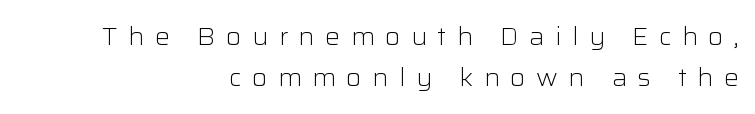
Inter-character spacing is expanded well beyond the font's built-in metrics. Where is the straight margin? On the right. Ink coverage per letter is moderate at most. The space beneath each line is pristine and unruled. Designer's note — italics off, roman on.
